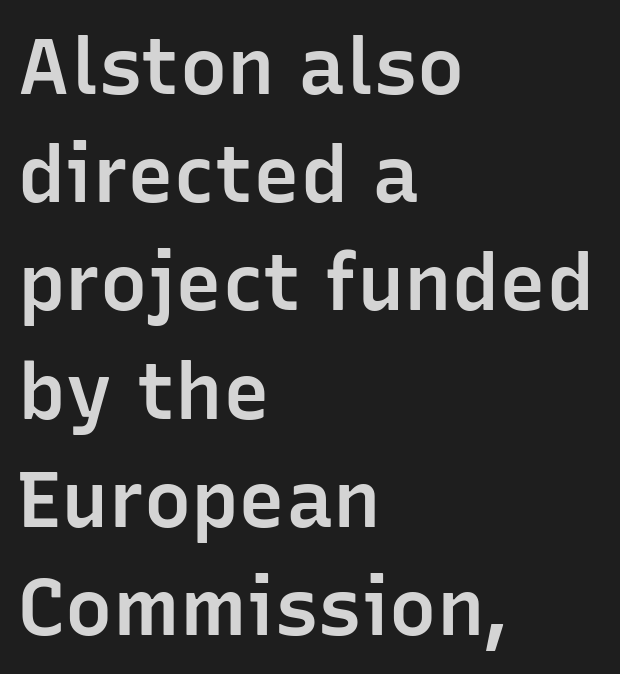
{"serif": "no", "italic": "no", "bold": "semi", "weight": "semibold", "width": "normal", "stroke_contrast": "low", "x_height": "medium", "monospaced": "no", "underline": "no", "align": "left", "line_spacing": "normal", "line_spacing_ratio": 1.37, "letter_spacing": "normal", "letter_spacing_em": 0.0, "glyph_px": 79}
